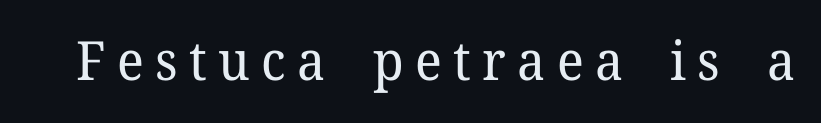
Stroke thickness stays within the range of a standard reading face or lighter. The axis of the letterforms is exactly vertical. The rendering uses natural spacing where letterforms have individual widths. The letters are spread apart with noticeably loose tracking. The string is rendered with underlining switched off.
